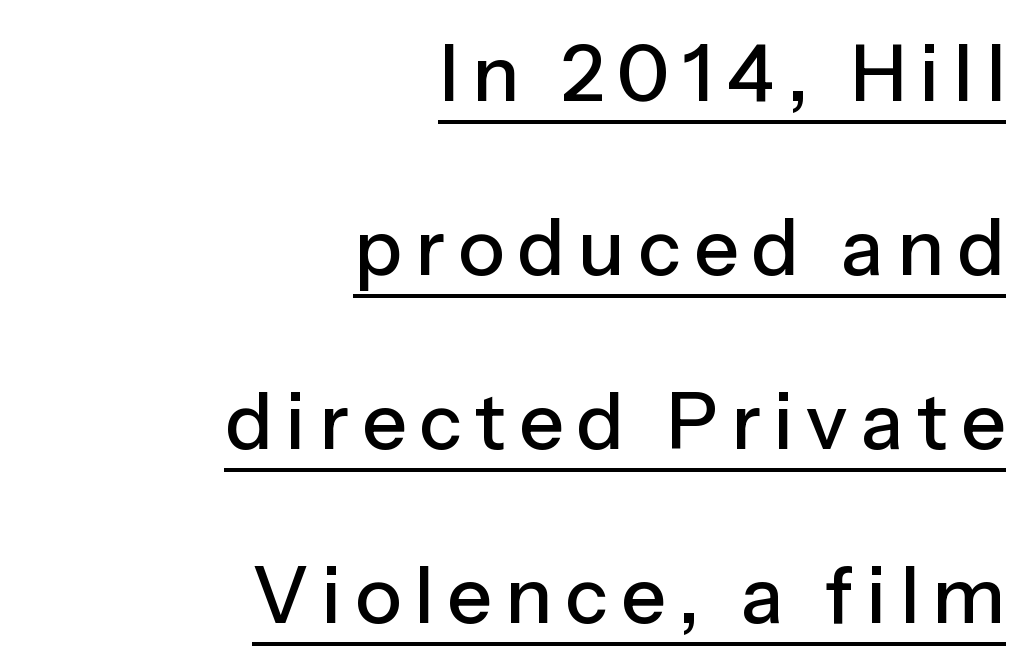
Q: Is the text italic (slanted)? A: No, it is upright.
Q: Is the typeface a serif or a sans-serif typeface? A: Sans-serif.
Q: Is the text underlined? A: Yes.
Q: How is the paragraph aligned? A: Right-aligned.
Q: Is the spacing between lines tight, normal or loose? A: Loose.
Q: Width (condensed, normal, or wide)? A: Normal.
Q: Stroke contrast? A: Low.
Q: x-height? A: Medium.
Q: Monospaced? A: No.
